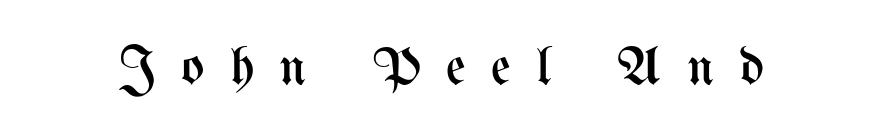
Q: Is the text bold? A: No.
Q: Is the text italic (slanted)? A: No, it is upright.
Q: Is the text underlined? A: No.
Q: Is the spacing between letters normal or unusually wide? A: Unusually wide.
Q: Width (condensed, normal, or wide)? A: Condensed.
Q: Stroke contrast? A: Medium.
Q: x-height? A: Medium.
Q: Monospaced? A: No.
